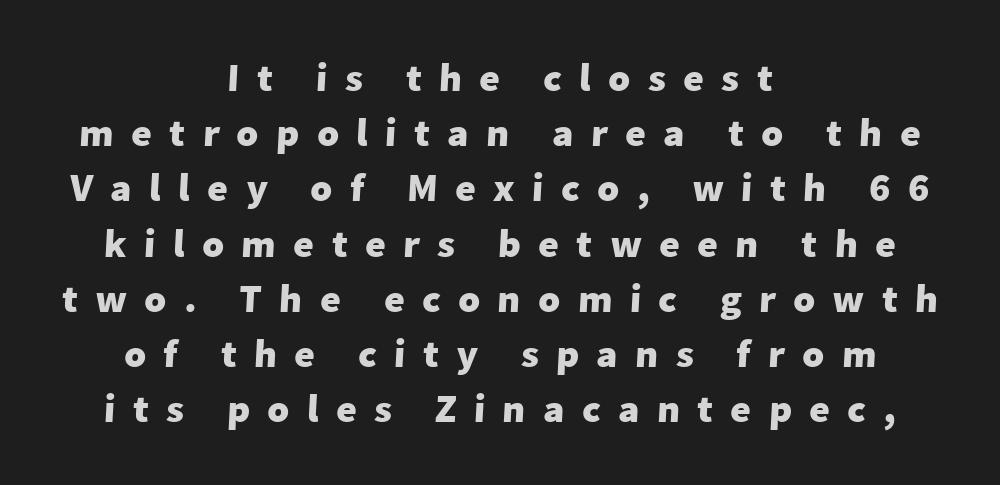
Q: Is the text bold? A: Yes.
Q: Is the typeface a serif or a sans-serif typeface? A: Sans-serif.
Q: Is the text underlined? A: No.
Q: How is the paragraph aligned? A: Centered.
Q: Is the spacing between letters normal or unusually wide? A: Unusually wide.
Q: Is the spacing between lines tight, normal or loose? A: Normal.
Q: Width (condensed, normal, or wide)? A: Normal.
Q: Stroke contrast? A: Low.
Q: x-height? A: Medium.
Q: Monospaced? A: No.
